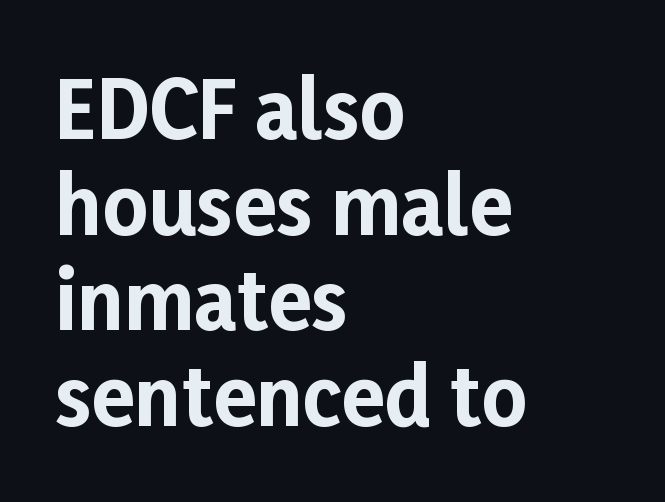
The image shows 79 px bold sans-serif type, upright; set left-aligned, line spacing 1.21x, normal letter spacing, not underlined; low stroke contrast and a medium x-height.
